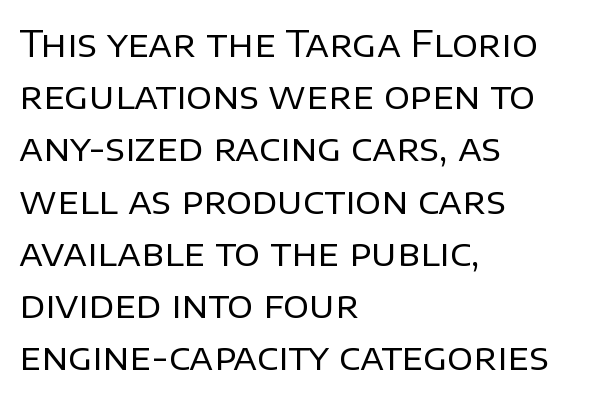
Casual observation: everything's shoved over to the left. Regarding leading, the lines here are spaced in the standard way. This sample has the flowing, uneven cadence of proportional lettering. Grotesque or geometric, the face here clearly has no serifs.
